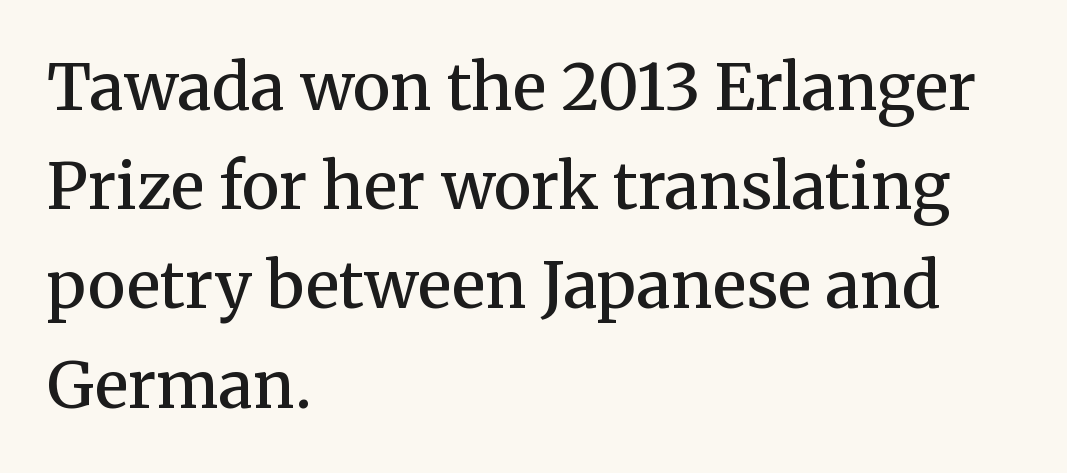
The image shows 64 px semibold serif type, upright; set left-aligned, normal line spacing (1.55x), normal letter spacing, not underlined; medium stroke contrast and a medium x-height.
